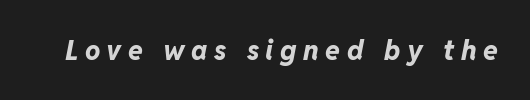
The rendering uses a bold face; every stroke is thick and dark. The text carries the slant typical of an italic or oblique font. Students, note that the glyphs here are deliberately spaced far apart. The specimen omits any rule beneath the text block's lines.
